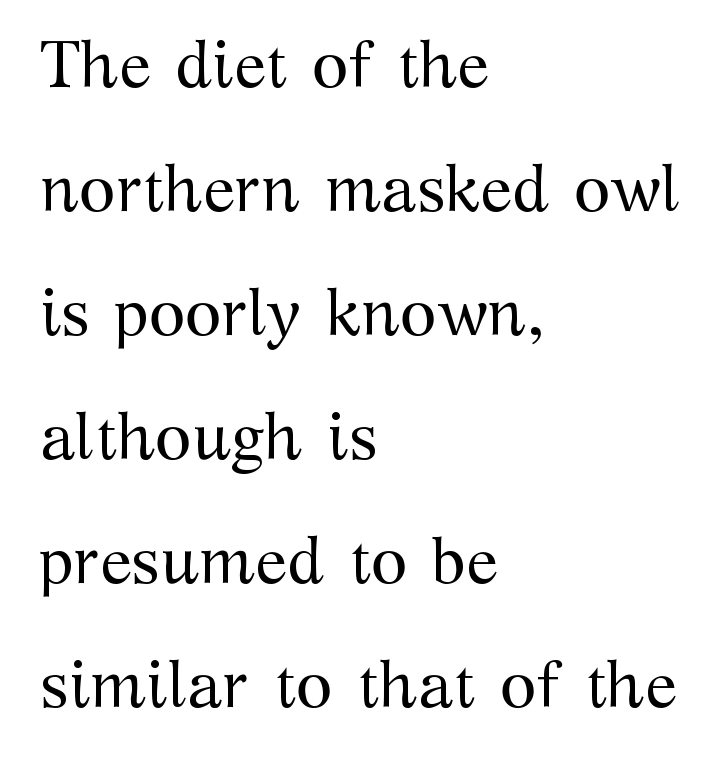
You could not count columns in this text — the font is proportionally spaced. A typesetter would mark this as roman, not italic. The foot of each line stays bare and open. What stands out about the letter spacing? Nothing — it is the standard amount.
